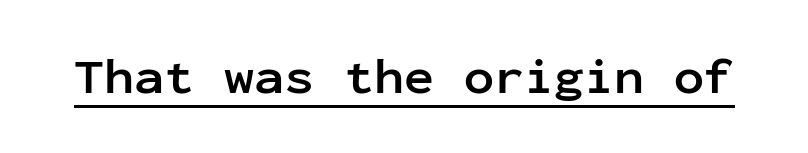
Posture: vertical. Underlined type. Its strokes are broad and dark, the hallmark of bold type. Think of a typewriter: that constant character pitch is what you see here. Check where the strokes stop: nothing finishes them off — pure sans.
